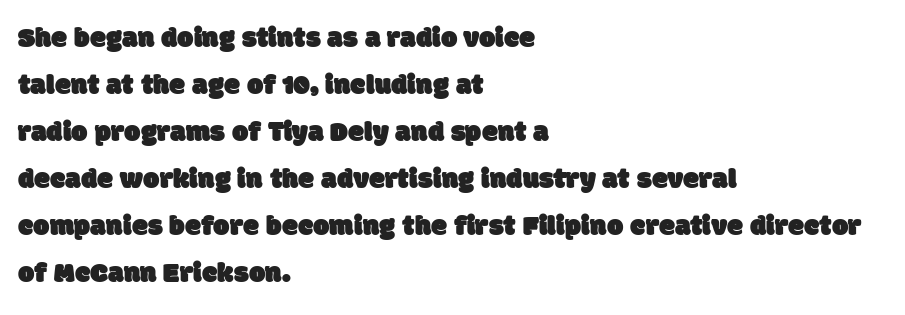
Q: Is the typeface a serif or a sans-serif typeface? A: Sans-serif.
Q: Is the text underlined? A: No.
Q: How is the paragraph aligned? A: Left-aligned.
Q: Is the spacing between letters normal or unusually wide? A: Normal.
Q: Is the spacing between lines tight, normal or loose? A: Normal.
Q: Width (condensed, normal, or wide)? A: Normal.
Q: Stroke contrast? A: Low.
Q: x-height? A: Large.
Q: Monospaced? A: No.
